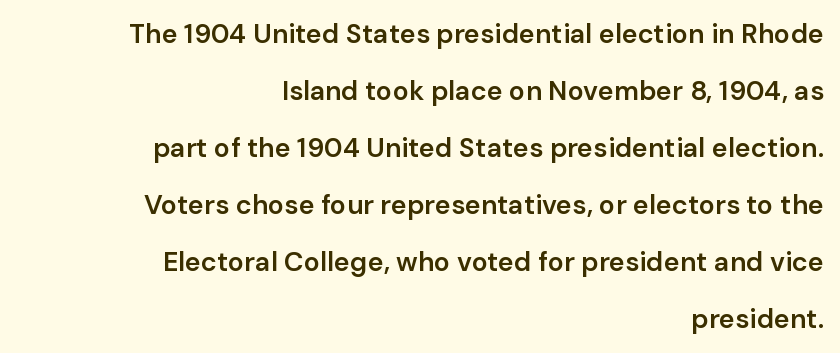
These lines are set flush right with a ragged left edge. Underlining? Definitely not there. Widely set lines give the paragraph a tall, airy silhouette. The rendering keeps characters at their native spacing. Firm but not heavy-handed strokes: this text is semibold. The lettering holds an erect, upright posture throughout.
